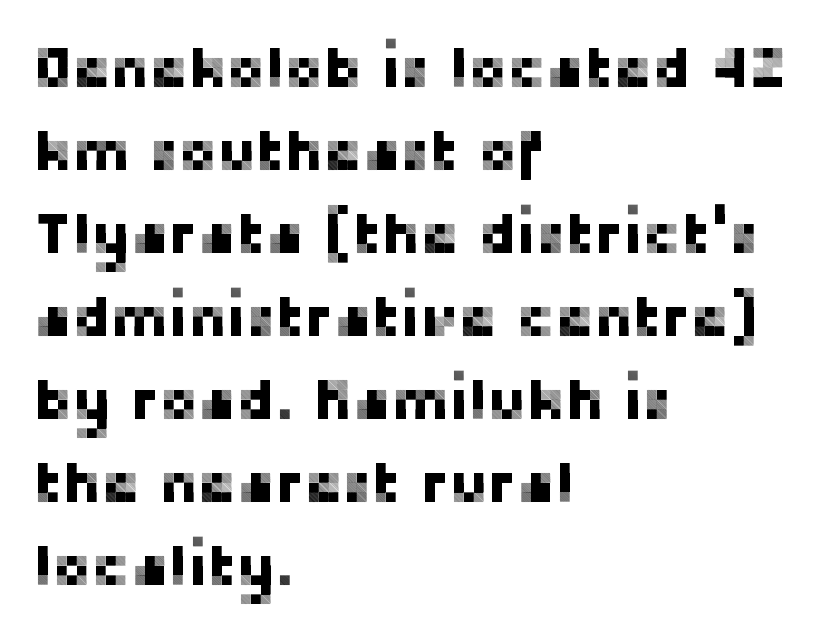
The image shows 58 px sans-serif type, upright; set left-aligned, normal line spacing (1.43x), normal letter spacing, not underlined; low stroke contrast and a medium x-height.
